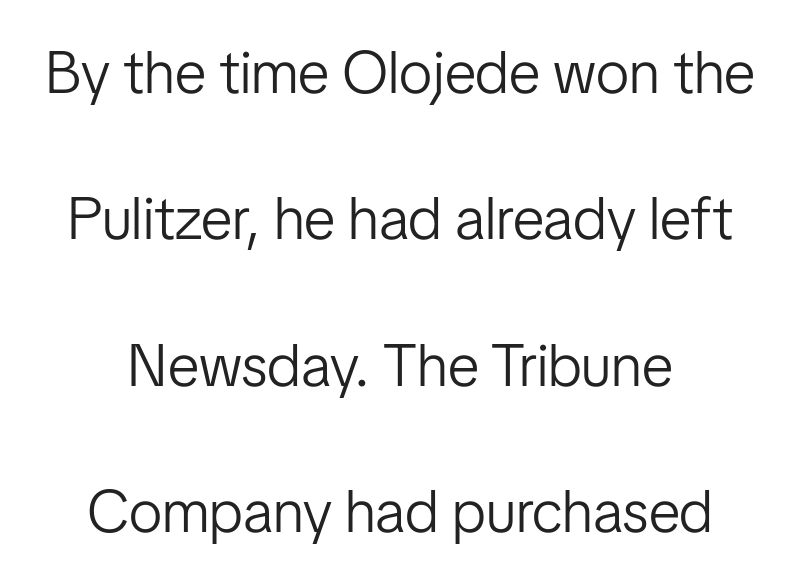
The image shows 60 px light, condensed sans-serif type, upright; set centered, loose line spacing (2.44x), normal letter spacing, not underlined; low stroke contrast and a medium x-height.
